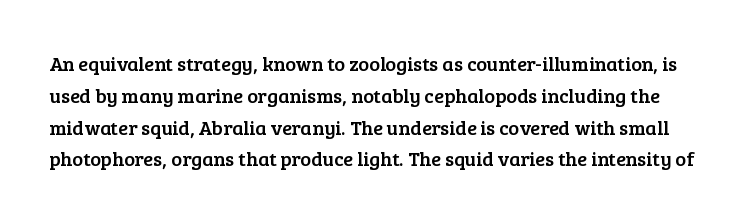
The rendering keeps characters at their native spacing. Vertically, the passage feels balanced, rows spaced as you'd expect. A typesetter would mark this as roman, not italic. Has an underline been added? It has not.
